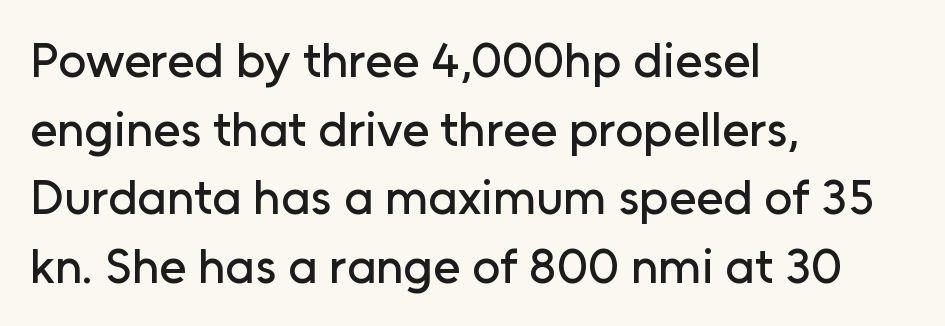
The type family on display is of the sans-serif kind. This sample has the flowing, uneven cadence of proportional lettering. The passage shown stacks its lines at a standard gap. Does the lettering tilt? It doesn't — this is upright. There is no visible air inserted between adjacent glyphs. Letters rest on an invisible, unmarked baseline.
